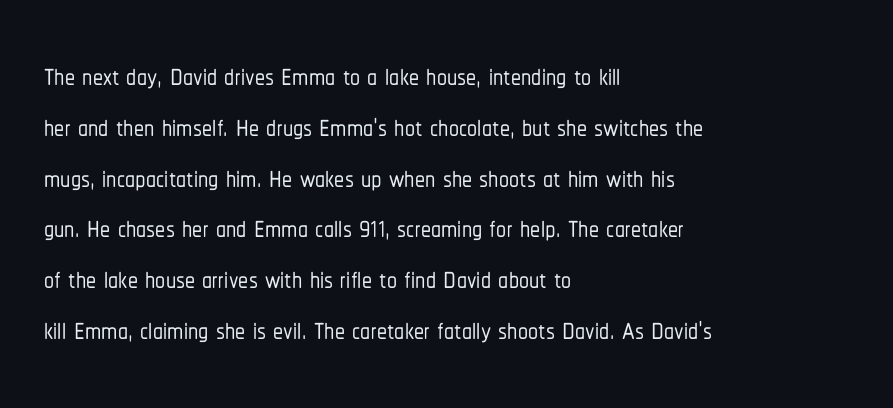
{"serif": "no", "italic": "no", "width": "condensed", "stroke_contrast": "low", "x_height": "medium", "monospaced": "no", "underline": "no", "align": "left", "line_spacing": "normal", "line_spacing_ratio": 1.27, "letter_spacing": "normal", "letter_spacing_em": 0.0, "glyph_px": 40}
